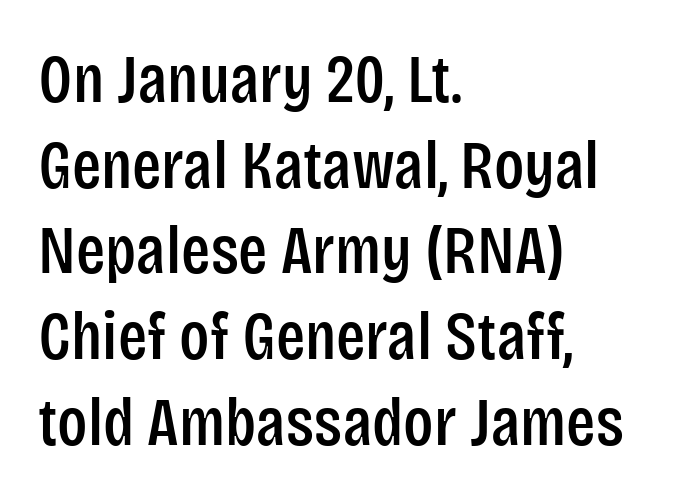
{"serif": "no", "italic": "no", "width": "condensed", "stroke_contrast": "low", "x_height": "large", "monospaced": "no", "underline": "no", "align": "left", "line_spacing": "normal", "line_spacing_ratio": 1.26, "letter_spacing": "normal", "letter_spacing_em": 0.0, "glyph_px": 68}
